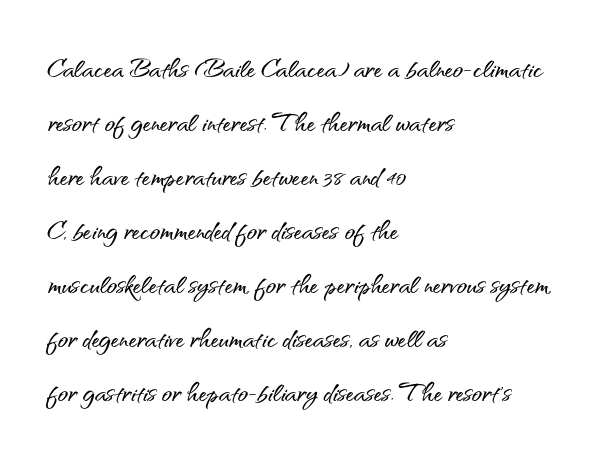
The image shows 34 px sans-serif type; set left-aligned, normal line spacing (1.59x), normal letter spacing, not underlined; medium stroke contrast and a small x-height.
